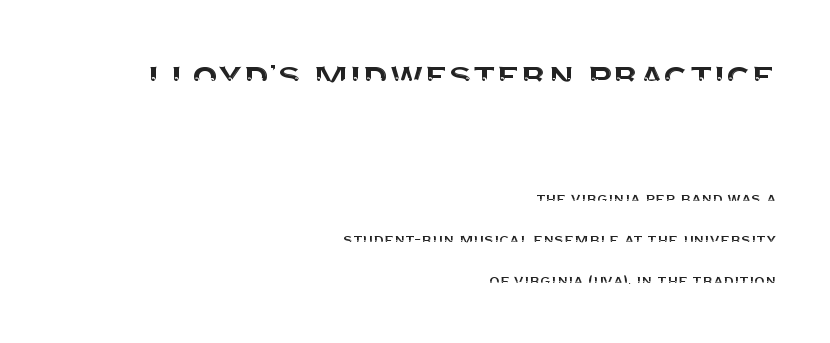
Q: Is the text italic (slanted)? A: No, it is upright.
Q: Is the typeface a serif or a sans-serif typeface? A: Sans-serif.
Q: Is the text underlined? A: No.
Q: How is the paragraph aligned? A: Right-aligned.
Q: Is the spacing between letters normal or unusually wide? A: Normal.
Q: Is the spacing between lines tight, normal or loose? A: Loose.
Q: Which block of text is set in a larger size, the first (top) or the second (bottom)? A: The first (top) one.
Q: Width (condensed, normal, or wide)? A: Normal.
Q: Stroke contrast? A: Medium.
Q: x-height? A: Large.
Q: Monospaced? A: No.
